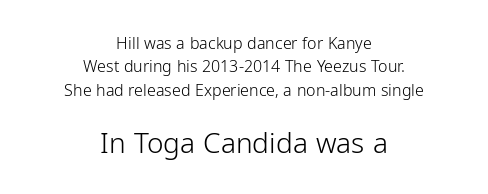
The image shows 28 px light sans-serif type, upright; set centered, normal line spacing (1.46x), normal letter spacing, not underlined; the second (bottom) block is 1.75x larger; low stroke contrast and a medium x-height.
